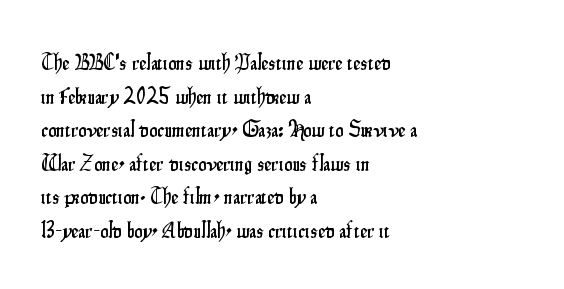
{"italic": "no", "underline": "no", "align": "left", "line_spacing": "normal", "line_spacing_ratio": 1.46, "letter_spacing": "normal", "letter_spacing_em": 0.0, "glyph_px": 23}
